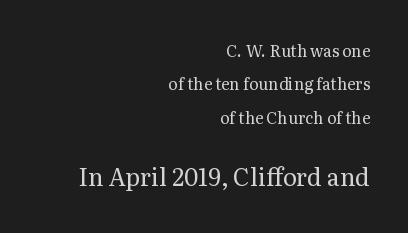
The image shows 24 px text type, upright; set right-aligned, loose line spacing (2.08x), normal letter spacing, not underlined; the second (bottom) block is 1.5x larger.
